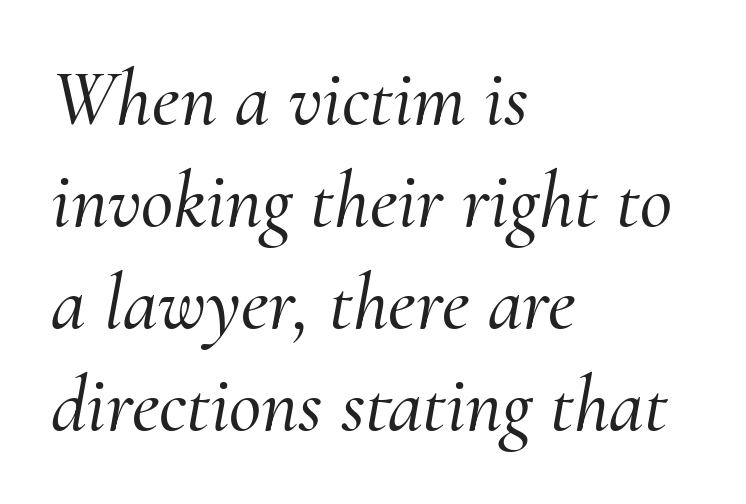
The image shows 79 px serif type, italic (leaning right); set left-aligned, normal line spacing (1.29x), normal letter spacing, not underlined; medium stroke contrast and a small x-height.
